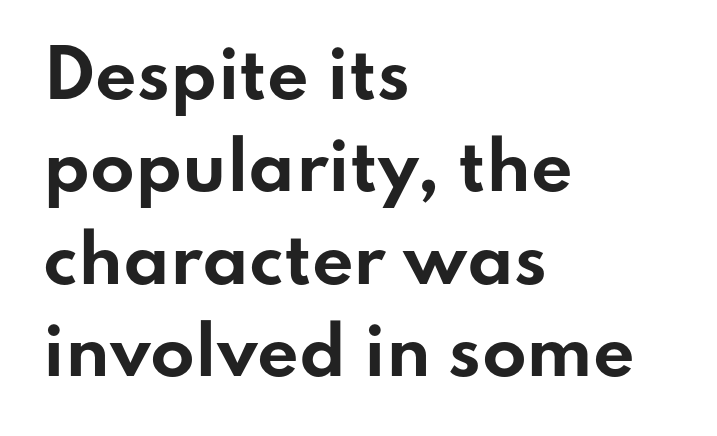
{"serif": "no", "italic": "no", "bold": "yes", "weight": "bold", "width": "wide", "stroke_contrast": "low", "x_height": "small", "monospaced": "no", "underline": "no", "align": "left", "line_spacing": "normal", "line_spacing_ratio": 1.42, "letter_spacing": "normal", "letter_spacing_em": 0.0, "glyph_px": 65}
